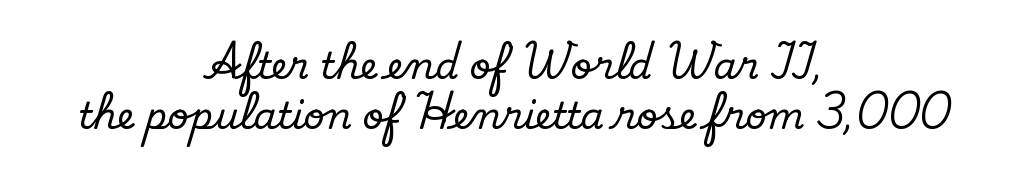
Q: Is the text italic (slanted)? A: Yes.
Q: Is the typeface a serif or a sans-serif typeface? A: Serif.
Q: Is the text underlined? A: No.
Q: How is the paragraph aligned? A: Centered.
Q: Is the spacing between letters normal or unusually wide? A: Normal.
Q: Is the spacing between lines tight, normal or loose? A: Normal.
Q: Width (condensed, normal, or wide)? A: Normal.
Q: Stroke contrast? A: Low.
Q: x-height? A: Small.
Q: Monospaced? A: No.
